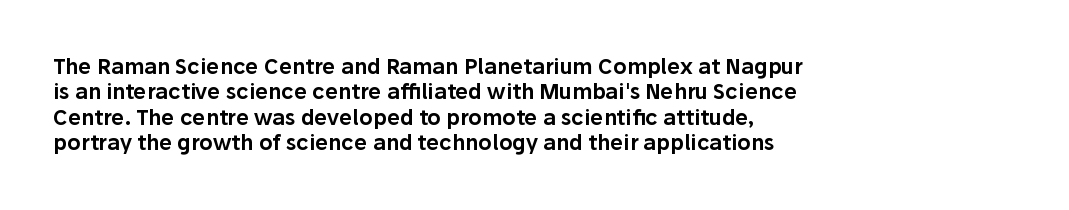
Q: Is the text italic (slanted)? A: No, it is upright.
Q: Is the text underlined? A: No.
Q: How is the paragraph aligned? A: Left-aligned.
Q: Is the spacing between letters normal or unusually wide? A: Normal.
